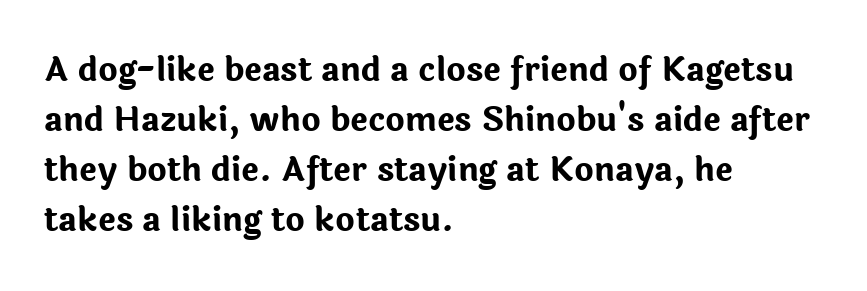
{"serif": "no", "italic": "no", "bold": "yes", "weight": "bold", "width": "normal", "stroke_contrast": "low", "x_height": "medium", "monospaced": "no", "underline": "no", "align": "left", "line_spacing": "normal", "line_spacing_ratio": 1.52, "letter_spacing": "normal", "letter_spacing_em": 0.0, "glyph_px": 33}
